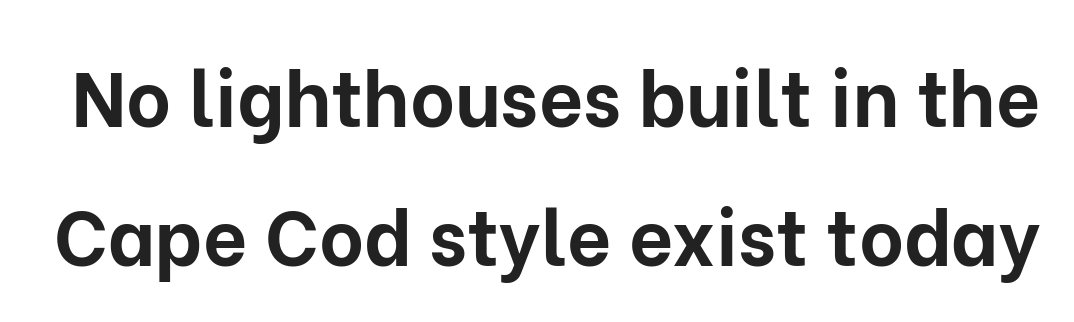
{"serif": "no", "italic": "no", "bold": "yes", "weight": "bold", "width": "normal", "stroke_contrast": "low", "x_height": "medium", "monospaced": "no", "underline": "no", "line_spacing_ratio": 1.81, "letter_spacing": "normal", "letter_spacing_em": 0.0, "glyph_px": 77}
